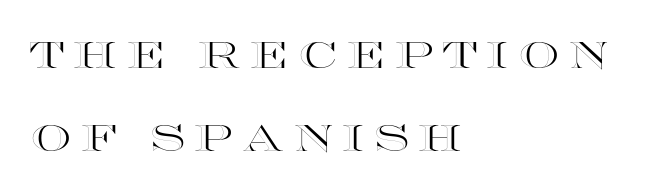
{"italic": "no", "width": "wide", "x_height": "large", "monospaced": "no", "underline": "no", "align": "left", "line_spacing": "loose", "line_spacing_ratio": 2.31, "letter_spacing": "wide", "letter_spacing_em": 0.27, "glyph_px": 36}
